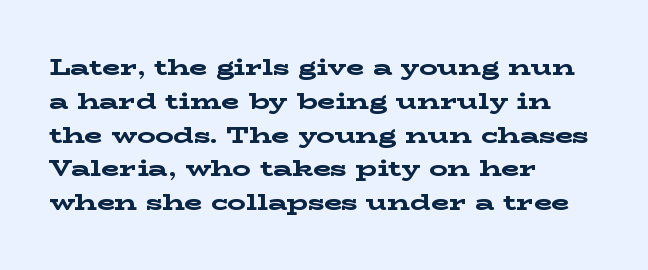
Q: Is the text bold? A: Yes.
Q: Is the text italic (slanted)? A: No, it is upright.
Q: Is the text underlined? A: No.
Q: How is the paragraph aligned? A: Left-aligned.
Q: Is the spacing between letters normal or unusually wide? A: Normal.
Q: Is the spacing between lines tight, normal or loose? A: Normal.
